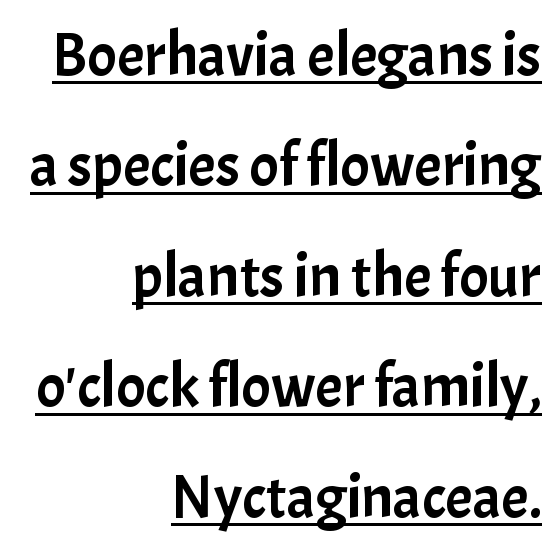
If you drew a line through each stem, it would be perfectly vertical. Is this a sans? Yes — the strokes have no serifs. A typesetter would call this zero additional tracking. The rendering uses natural spacing where letterforms have individual widths.
